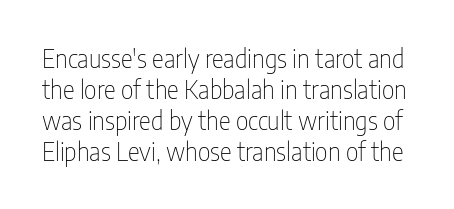
The image shows 25 px text type, upright; set line spacing 1.24x, normal letter spacing, not underlined.
